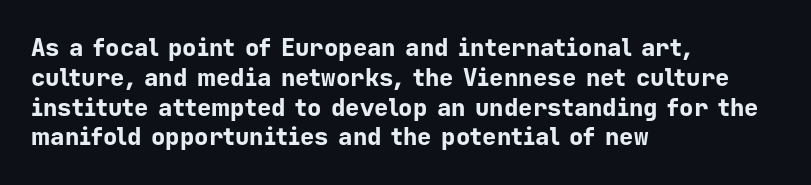
Every character sits straight up, as roman type does. This rendering uses left alignment, leaving the right contour irregular. Letters rest on an invisible, unmarked baseline. The passage shown has conventional tracking throughout. Pretty heavy lettering here — definitely bold.
